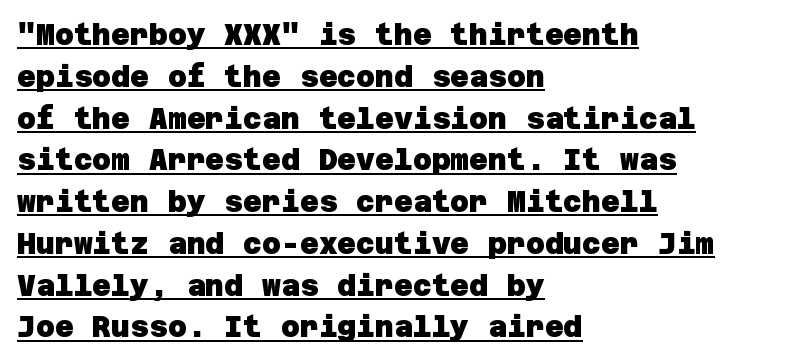
Q: Is the text bold? A: Yes.
Q: Is the typeface a serif or a sans-serif typeface? A: Sans-serif.
Q: Is the text underlined? A: Yes.
Q: How is the paragraph aligned? A: Left-aligned.
Q: Is the spacing between letters normal or unusually wide? A: Normal.
Q: Is the spacing between lines tight, normal or loose? A: Normal.
Q: Width (condensed, normal, or wide)? A: Normal.
Q: Stroke contrast? A: Low.
Q: x-height? A: Large.
